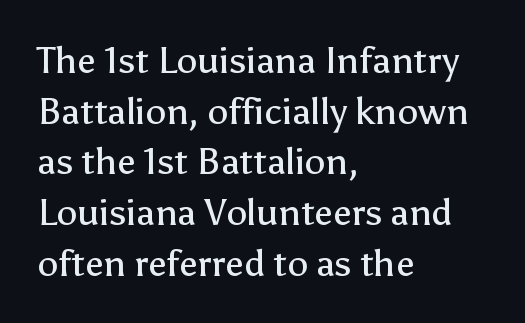
Here the designer chose a conventional face with non-uniform glyph widths. No feet cap the strokes, marking this as sans-serif type. These lines keep a tight, regular rhythm from letter to letter. The area under the type is left untouched. Layout note: lines flush left. The lettering stays uniformly vertical, giving the passage a roman look.
